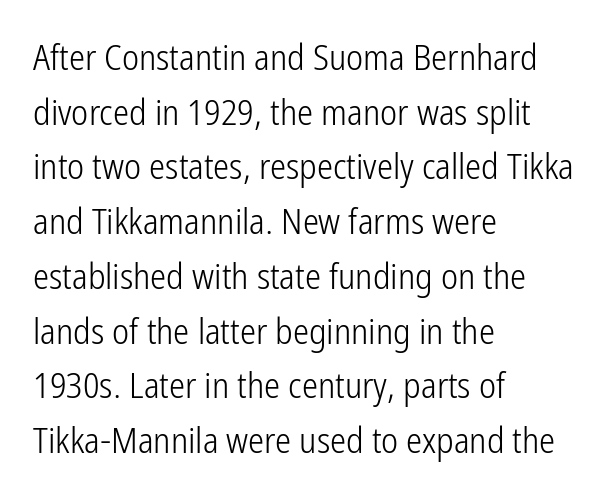
The image shows 36 px light, condensed sans-serif type, upright; set left-aligned, normal line spacing (1.52x), normal letter spacing, not underlined; low stroke contrast and a medium x-height.
